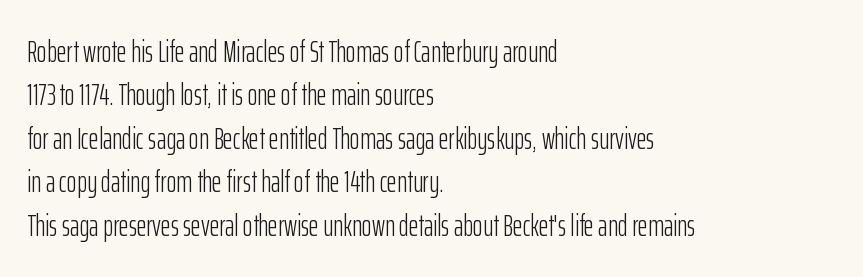
Q: Is the text bold? A: No.
Q: Is the text italic (slanted)? A: No, it is upright.
Q: Is the typeface a serif or a sans-serif typeface? A: Sans-serif.
Q: Is the text underlined? A: No.
Q: How is the paragraph aligned? A: Left-aligned.
Q: Is the spacing between letters normal or unusually wide? A: Normal.
Q: Is the spacing between lines tight, normal or loose? A: Normal.
Q: Width (condensed, normal, or wide)? A: Condensed.
Q: Stroke contrast? A: Low.
Q: x-height? A: Medium.
Q: Monospaced? A: No.
